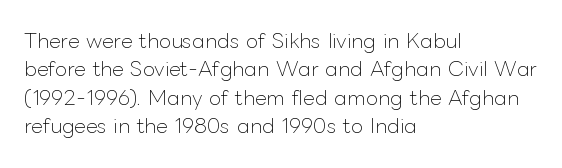
The image shows 20 px text type, upright; set left-aligned, normal line spacing (1.42x), normal letter spacing, not underlined.
